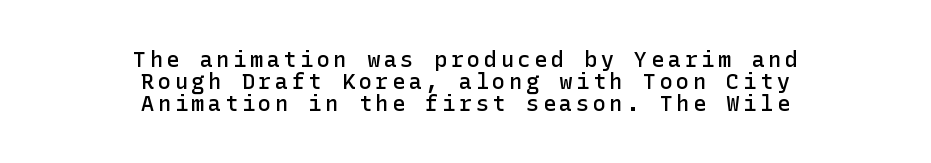
Q: Is the text bold? A: Semi-bold.
Q: Is the text italic (slanted)? A: No, it is upright.
Q: Is the text underlined? A: No.
Q: How is the paragraph aligned? A: Centered.
Q: Is the spacing between lines tight, normal or loose? A: Tight.
